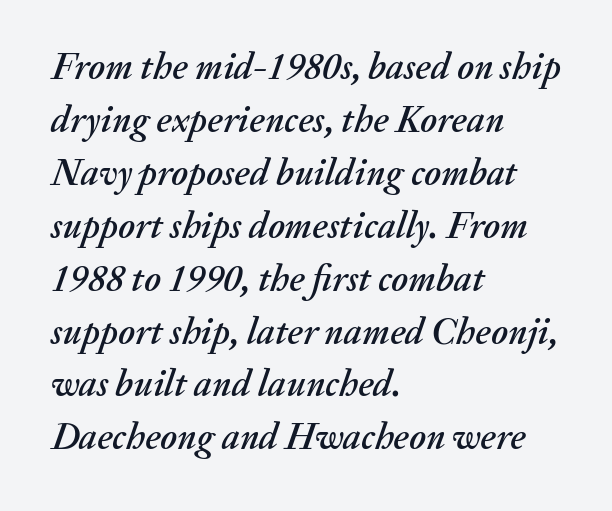
Notice how the stems are inclined rather than vertical — that's the hallmark of italics. Spacing verdict: proportional, widths tailored to each character. Lines of text with bare space underneath. Quick note: interline space is typical.
